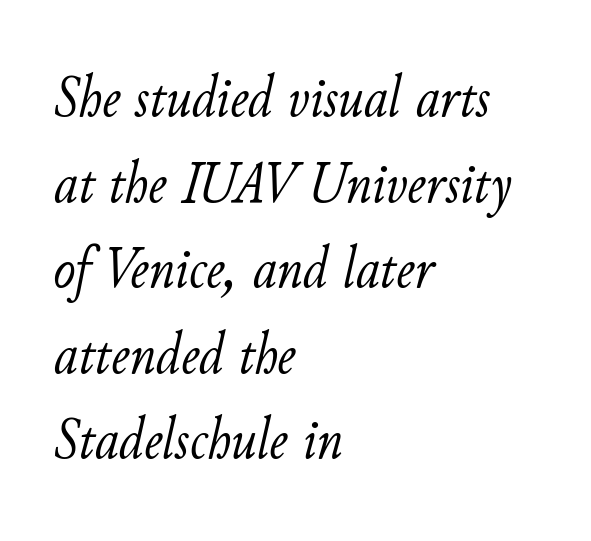
The image shows 59 px light type, italic (leaning right); set left-aligned, normal line spacing (1.45x), normal letter spacing, not underlined; low stroke contrast and a small x-height.
